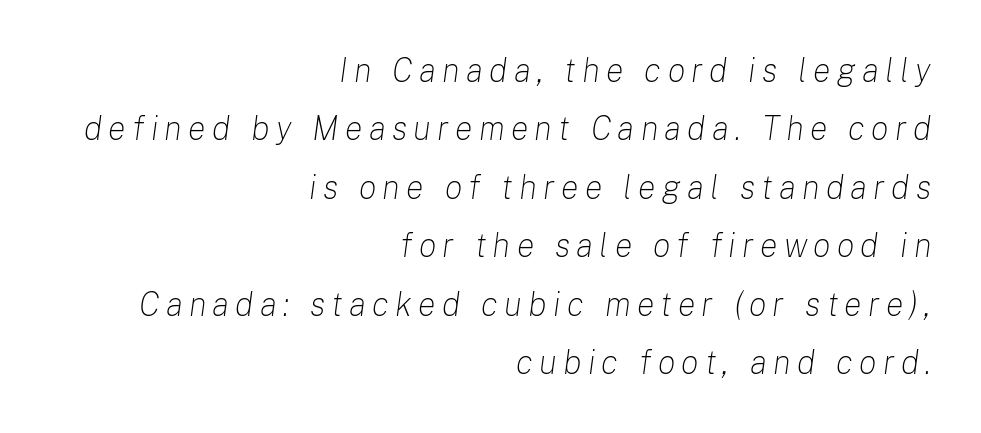
{"italic": "yes", "lean": "right", "slant_degrees": 8, "bold": "no", "weight": "light", "width": "normal", "stroke_contrast": "low", "x_height": "medium", "monospaced": "no", "underline": "no", "align": "right", "line_spacing_ratio": 1.77, "glyph_px": 33}
